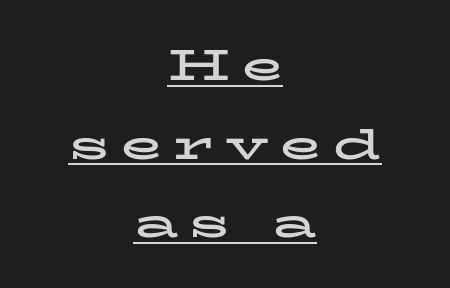
{"serif": "yes", "italic": "no", "bold": "yes", "weight": "bold", "width": "wide", "stroke_contrast": "low", "x_height": "medium", "monospaced": "no", "underline": "yes", "align": "center", "line_spacing_ratio": 1.87, "letter_spacing": "wide", "letter_spacing_em": 0.28, "glyph_px": 42}
